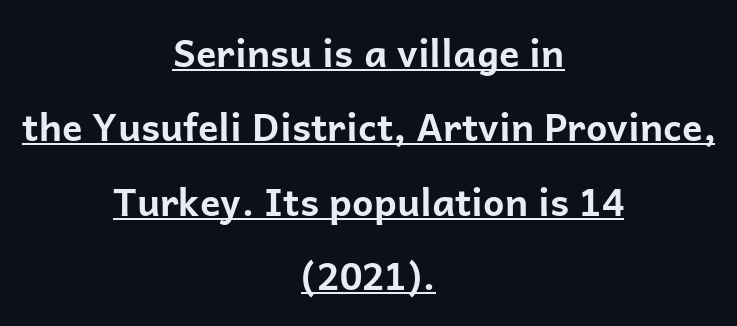
Q: Is the text bold? A: Yes.
Q: Is the text italic (slanted)? A: No, it is upright.
Q: Is the typeface a serif or a sans-serif typeface? A: Sans-serif.
Q: Is the text underlined? A: Yes.
Q: How is the paragraph aligned? A: Centered.
Q: Is the spacing between letters normal or unusually wide? A: Normal.
Q: Is the spacing between lines tight, normal or loose? A: Loose.
Q: Width (condensed, normal, or wide)? A: Normal.
Q: Stroke contrast? A: Low.
Q: x-height? A: Medium.
Q: Monospaced? A: No.
